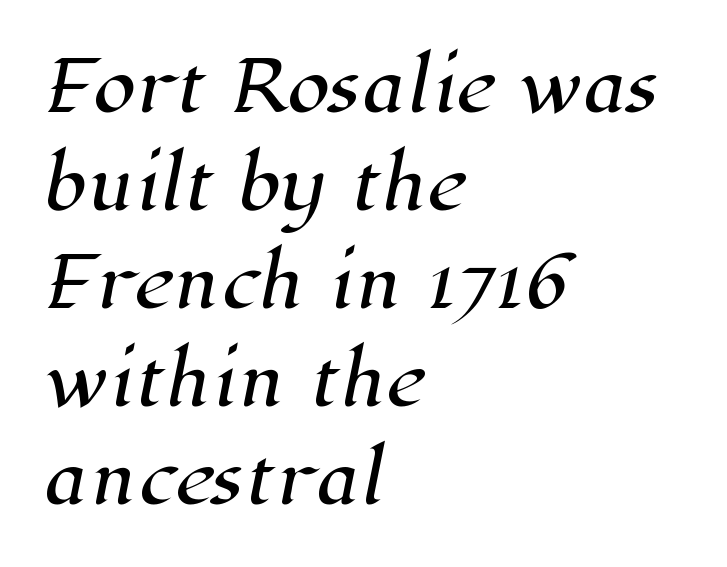
The image shows 69 px serif type; set left-aligned, normal line spacing (1.42x), normal letter spacing, not underlined; high stroke contrast and a medium x-height.
